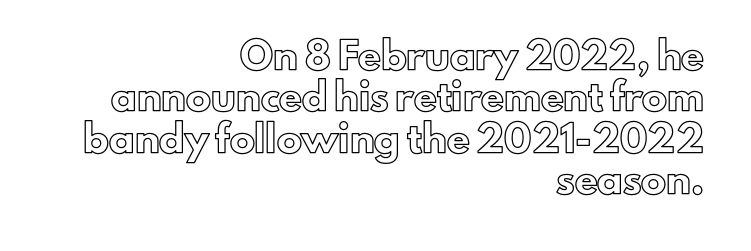
What's the leading like? Ordinary, nothing unusual. The string is rendered with underlining switched off. No italicization has been applied; the sample stays upright. No extra tracking has been applied to these lines. The typesetter chose a ragged-left arrangement here.
